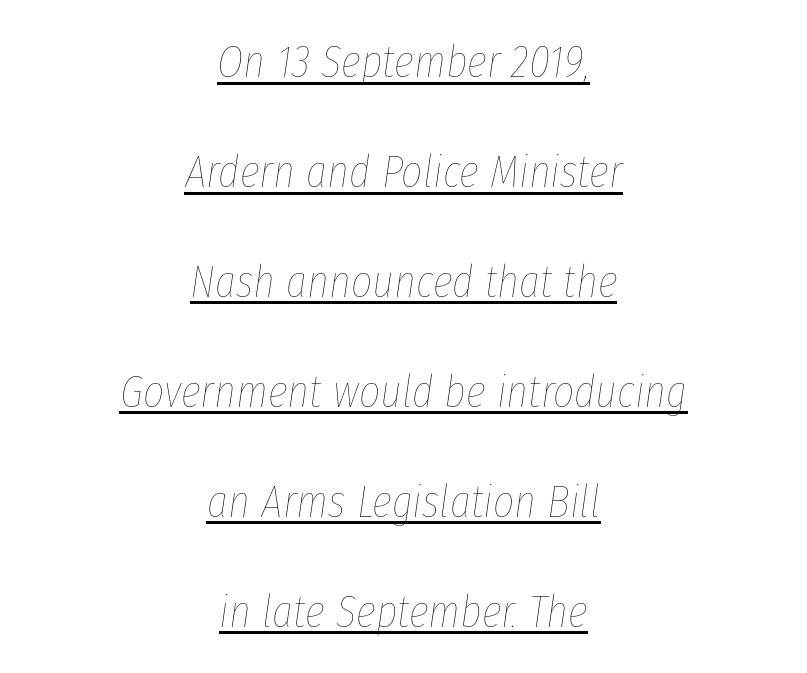
{"italic": "yes", "lean": "right", "slant_degrees": 8, "bold": "no", "weight": "thin", "width": "condensed", "stroke_contrast": "low", "x_height": "medium", "monospaced": "no", "underline": "yes", "align": "center", "line_spacing": "loose", "line_spacing_ratio": 2.39, "letter_spacing": "normal", "letter_spacing_em": 0.0, "glyph_px": 46}
